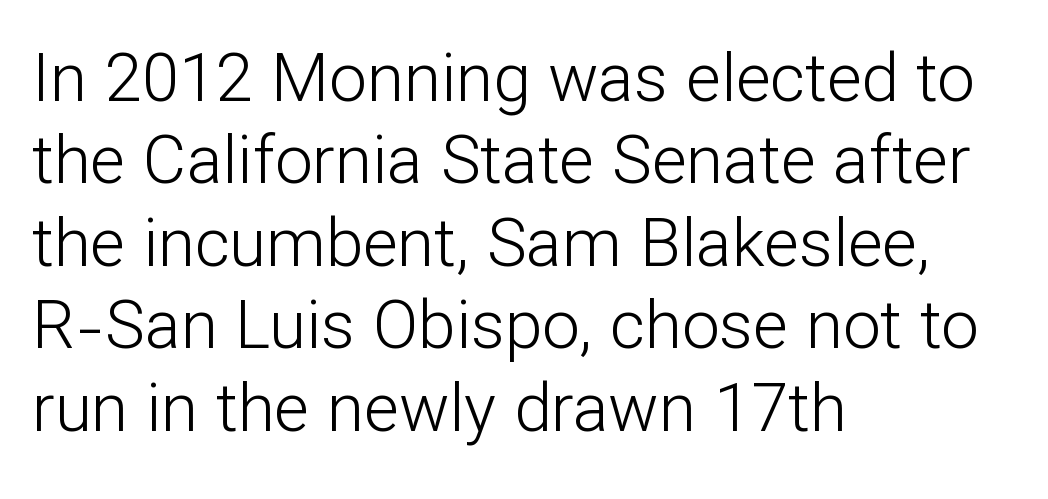
Teacher's note: observe the even left margin — that is flush-left alignment. Is this a fixed-width face? No — the glyphs have proportional, varying widths. Stems and bowls with no extra thickness — not bold. Each row of text sits above clean, open space.
